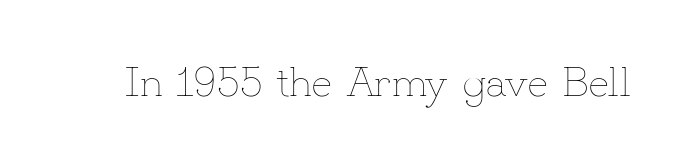
The letters stand straight up with perfectly vertical stems. The space directly below the letters is spotless. Unbolded letterforms with no extra heft. The horizontal fit of the characters is conventional and even.
